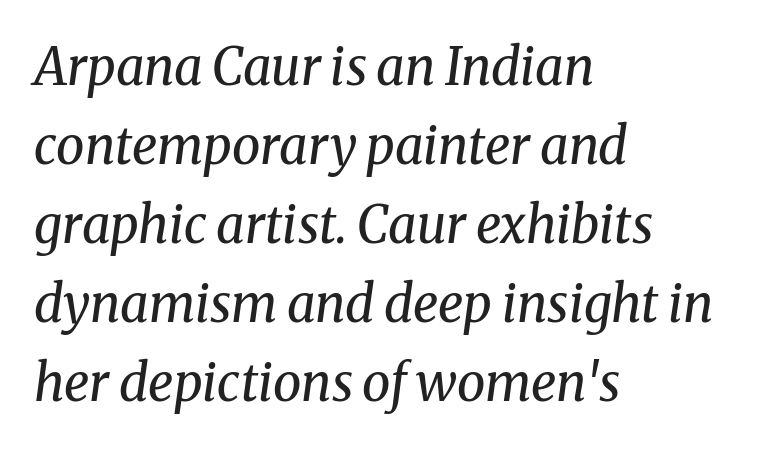
The image shows 51 px regular-weight serif type, italic (leaning right); set left-aligned, normal line spacing (1.55x), normal letter spacing, not underlined; medium stroke contrast and a medium x-height.
